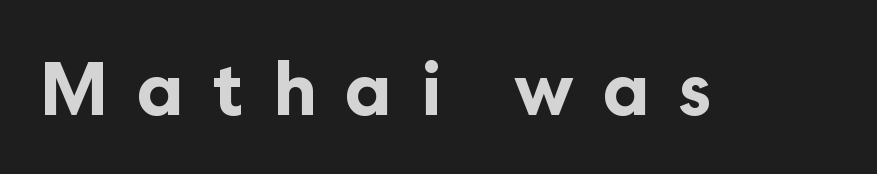
{"serif": "no", "italic": "no", "bold": "yes", "weight": "bold", "width": "normal", "stroke_contrast": "low", "x_height": "medium", "monospaced": "no", "underline": "no", "letter_spacing": "wide", "letter_spacing_em": 0.4, "glyph_px": 72}
